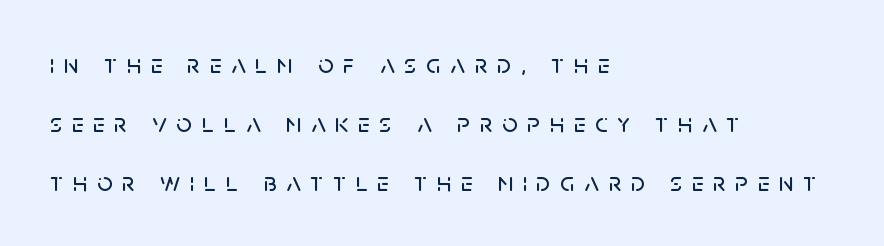
The gap between lines stays unmarked. Posture: vertical. Vertical spacing — loose. The passage shown has open, widely tracked lettering throughout.
